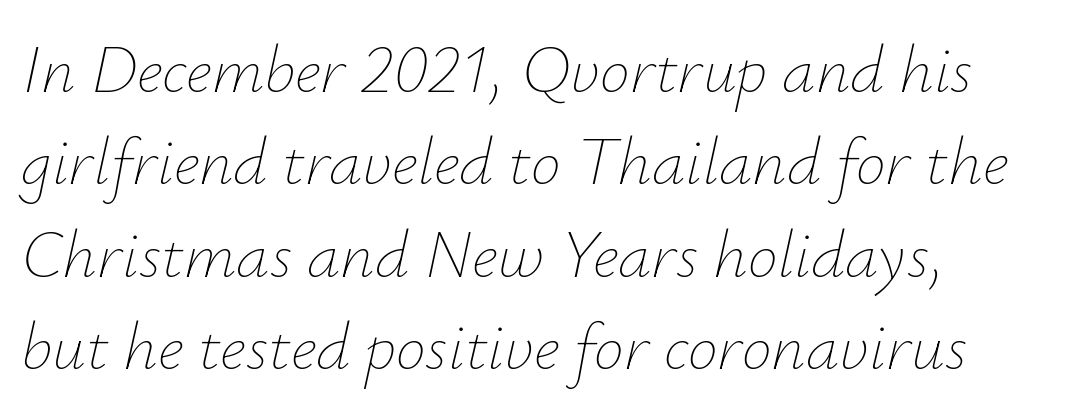
Q: Is the text bold? A: No.
Q: Is the text italic (slanted)? A: Yes, it leans right by about 12 degrees.
Q: Is the text underlined? A: No.
Q: Is the spacing between letters normal or unusually wide? A: Normal.
Q: Is the spacing between lines tight, normal or loose? A: Normal.
Q: Width (condensed, normal, or wide)? A: Normal.
Q: Stroke contrast? A: Low.
Q: x-height? A: Small.
Q: Monospaced? A: No.
